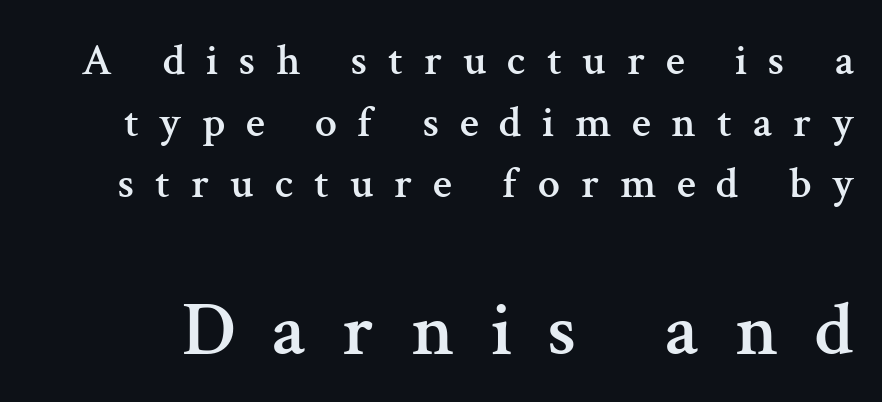
This rendering widens character spacing well past its baseline value. Check the space under the baseline: it is left empty. Here the designer chose a conventional face with non-uniform glyph widths. Regarding serifs, this sample has them. Characters remain perfectly vertical along every line. Larger block? The one below; the one above is distinctly smaller.
